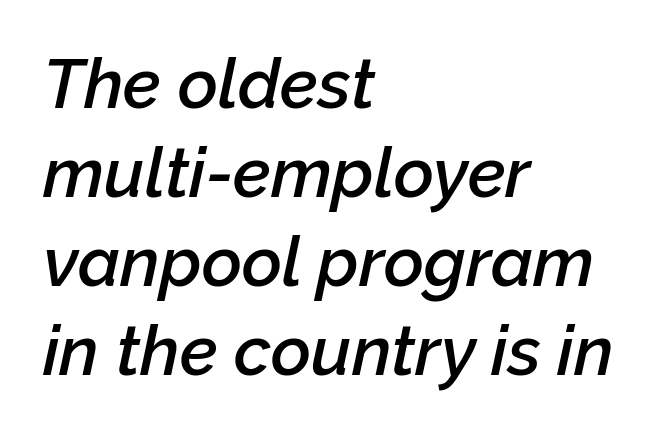
{"italic": "yes", "lean": "right", "slant_degrees": 12, "bold": "semi", "weight": "semibold", "width": "normal", "stroke_contrast": "low", "x_height": "medium", "monospaced": "no", "underline": "no", "align": "left", "line_spacing": "normal", "line_spacing_ratio": 1.29, "letter_spacing": "normal", "letter_spacing_em": 0.0, "glyph_px": 69}
